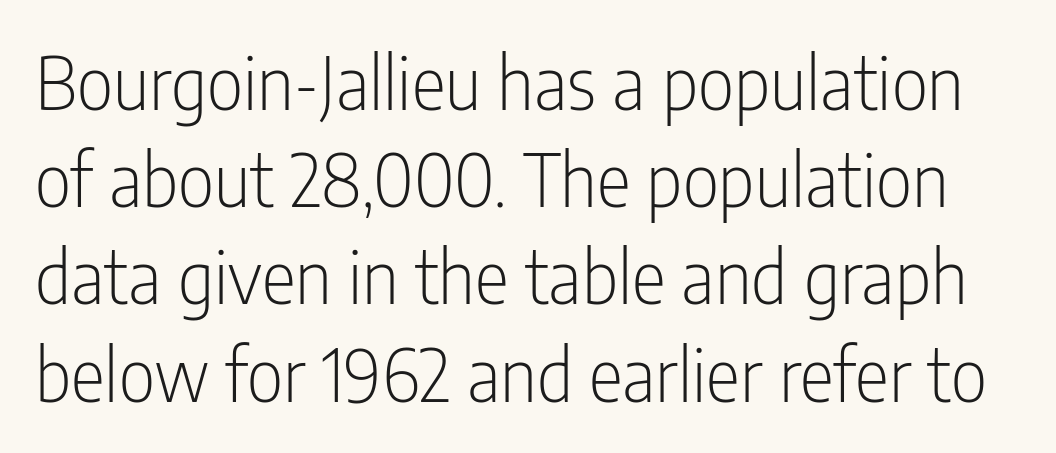
The image shows 72 px light, condensed sans-serif type, upright; set normal line spacing (1.35x), normal letter spacing, not underlined; low stroke contrast and a medium x-height.
